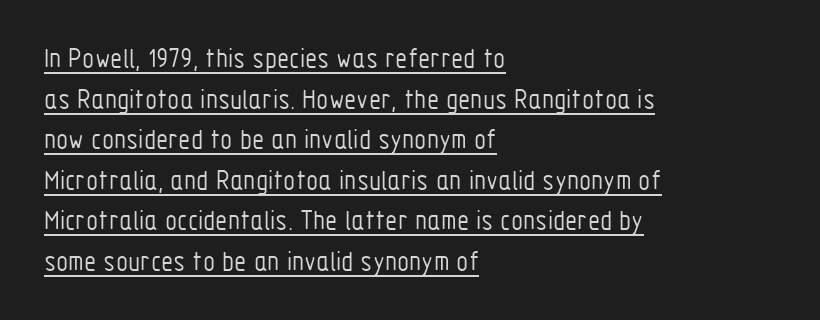
Think standard paragraph weight, or any step lighter than that. Beneath each row of characters lies a ruled line. Does the leading feel generous? No, just average. Is the block centered? No — it sits flush against the left margin. The letters advance in unequal steps, a hallmark of proportional type. What kind of face is this? One without serifs — a sans.
